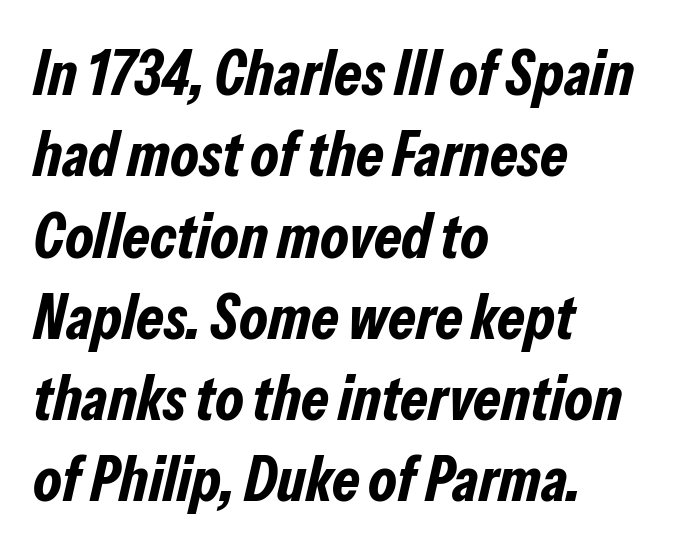
Emphasis by weight is at full strength: bold. Leading matches the norm, producing a regular column. Clear beneath every line of the passage. A typesetter would call this zero additional tracking. This rendering uses left alignment, leaving the right contour irregular. Slant detected: the letters are inclined.
